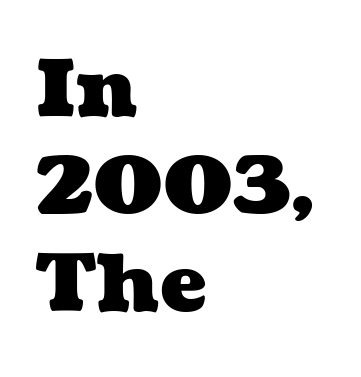
Q: Is the text bold? A: Yes.
Q: Is the text underlined? A: No.
Q: How is the paragraph aligned? A: Left-aligned.
Q: Is the spacing between letters normal or unusually wide? A: Normal.
Q: Is the spacing between lines tight, normal or loose? A: Normal.
Q: Width (condensed, normal, or wide)? A: Wide.
Q: Stroke contrast? A: Medium.
Q: x-height? A: Medium.
Q: Monospaced? A: No.
